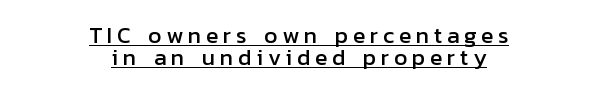
Q: Is the text italic (slanted)? A: No, it is upright.
Q: Is the text underlined? A: Yes.
Q: How is the paragraph aligned? A: Centered.
Q: Is the spacing between letters normal or unusually wide? A: Unusually wide.
Q: Is the spacing between lines tight, normal or loose? A: Tight.
